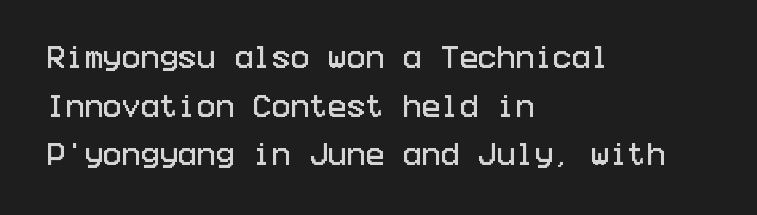
Q: Is the text italic (slanted)? A: No, it is upright.
Q: Is the text underlined? A: No.
Q: How is the paragraph aligned? A: Left-aligned.
Q: Is the spacing between letters normal or unusually wide? A: Normal.
Q: Is the spacing between lines tight, normal or loose? A: Loose.
